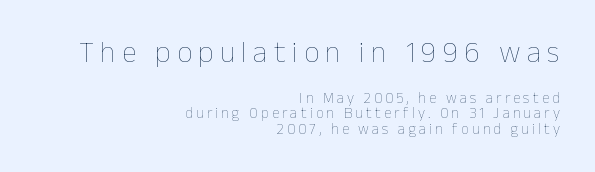
{"italic": "no", "bold": "no", "weight": "thin", "width": "normal", "stroke_contrast": "low", "x_height": "medium", "monospaced": "no", "underline": "no", "align": "right", "line_spacing": "tight", "line_spacing_ratio": 1.01, "letter_spacing": "wide", "letter_spacing_em": 0.21, "larger_block": "first", "size_ratio": 2.0, "glyph_px": 30}
